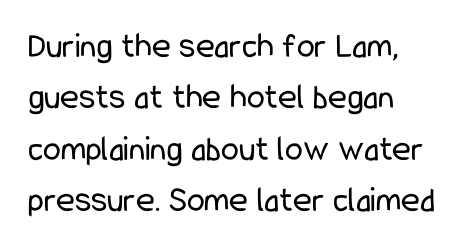
{"serif": "no", "italic": "no", "bold": "no", "weight": "regular", "width": "condensed", "stroke_contrast": "low", "x_height": "medium", "monospaced": "no", "underline": "no", "align": "left", "line_spacing": "normal", "line_spacing_ratio": 1.43, "letter_spacing": "normal", "letter_spacing_em": 0.0, "glyph_px": 36}
